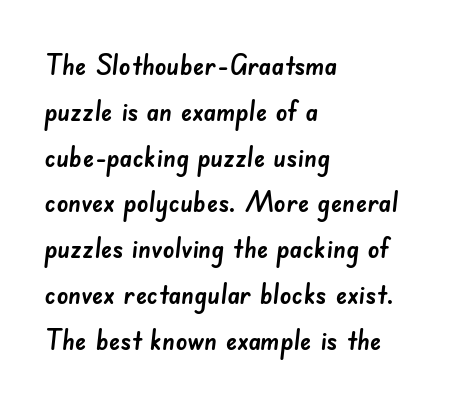
{"serif": "no", "width": "normal", "stroke_contrast": "low", "x_height": "small", "monospaced": "no", "underline": "no", "align": "left", "line_spacing": "normal", "line_spacing_ratio": 1.58, "letter_spacing": "normal", "letter_spacing_em": 0.0, "glyph_px": 29}
